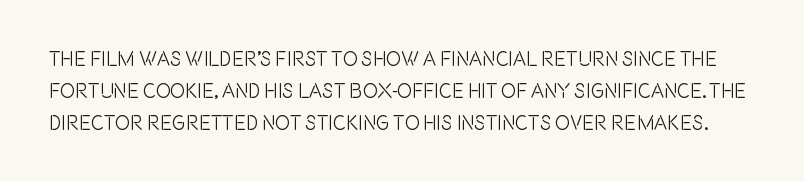
Q: Is the text italic (slanted)? A: No, it is upright.
Q: Is the text underlined? A: No.
Q: Is the spacing between letters normal or unusually wide? A: Normal.
Q: Is the spacing between lines tight, normal or loose? A: Normal.
